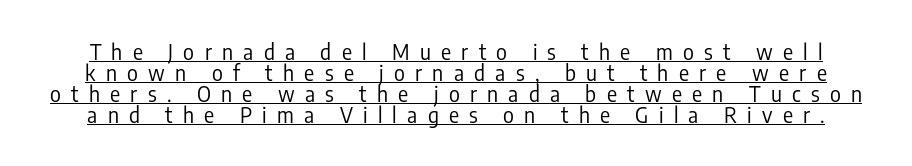
Q: Is the text bold? A: No.
Q: Is the text italic (slanted)? A: No, it is upright.
Q: Is the text underlined? A: Yes.
Q: Is the spacing between letters normal or unusually wide? A: Unusually wide.
Q: Is the spacing between lines tight, normal or loose? A: Tight.
